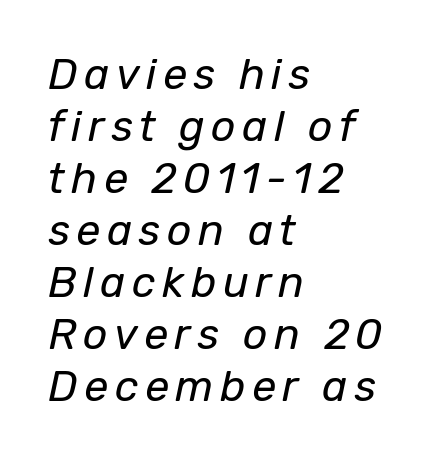
Q: Is the text bold? A: No.
Q: Is the text italic (slanted)? A: Yes, it leans right by about 12 degrees.
Q: Is the text underlined? A: No.
Q: How is the paragraph aligned? A: Left-aligned.
Q: Width (condensed, normal, or wide)? A: Normal.
Q: Stroke contrast? A: Low.
Q: x-height? A: Medium.
Q: Monospaced? A: No.
